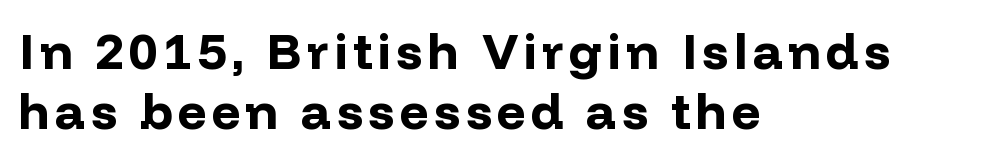
The image shows 50 px bold sans-serif type, upright; set left-aligned, line spacing 1.21x, not underlined; low stroke contrast and a medium x-height.
